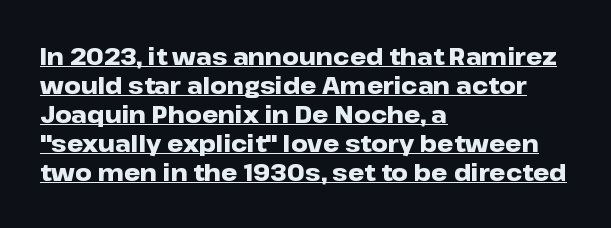
{"italic": "no", "bold": "yes", "underline": "yes", "align": "left", "line_spacing": "normal", "line_spacing_ratio": 1.26, "letter_spacing": "normal", "letter_spacing_em": 0.0, "glyph_px": 23}
